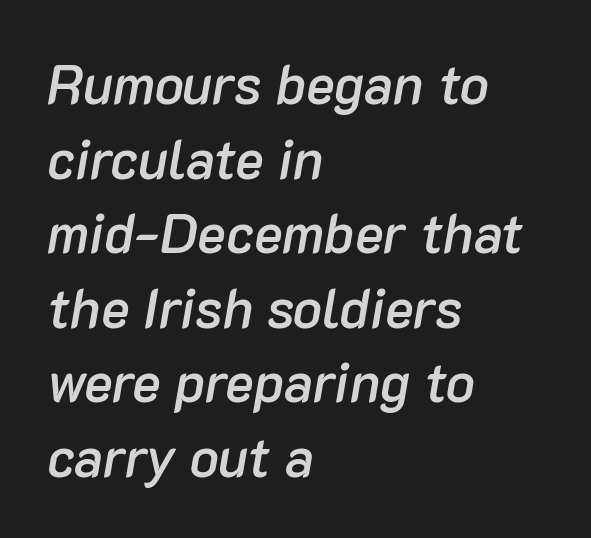
The image shows 54 px semibold type, italic (leaning right); set left-aligned, normal line spacing (1.38x), normal letter spacing, not underlined; low stroke contrast and a medium x-height.
